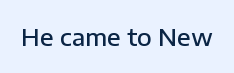
{"italic": "no", "bold": "semi", "underline": "no", "letter_spacing": "normal", "letter_spacing_em": 0.0, "glyph_px": 24}
